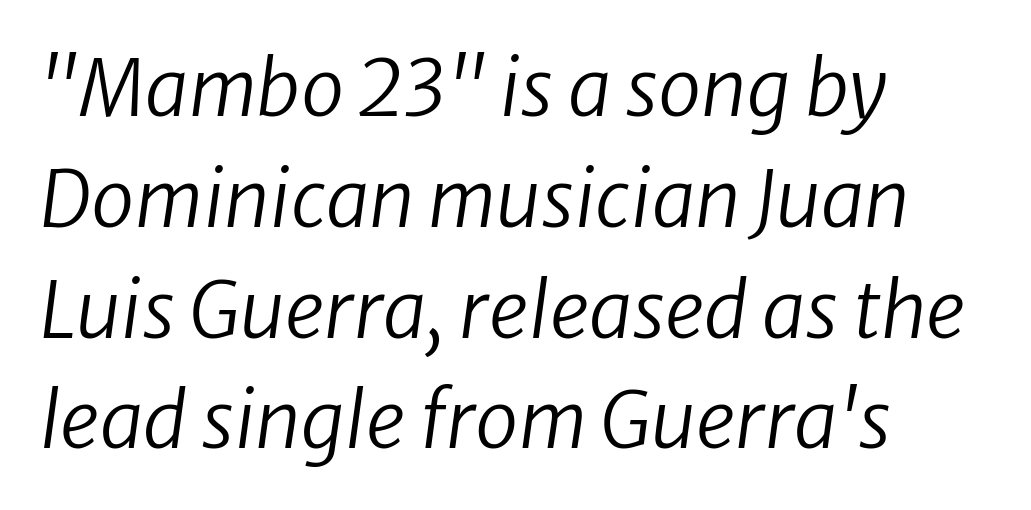
Q: Is the text bold? A: No.
Q: Is the text italic (slanted)? A: Yes, it leans right by about 8 degrees.
Q: Is the text underlined? A: No.
Q: How is the paragraph aligned? A: Left-aligned.
Q: Is the spacing between letters normal or unusually wide? A: Normal.
Q: Is the spacing between lines tight, normal or loose? A: Normal.
Q: Width (condensed, normal, or wide)? A: Normal.
Q: Stroke contrast? A: Low.
Q: x-height? A: Medium.
Q: Monospaced? A: No.
